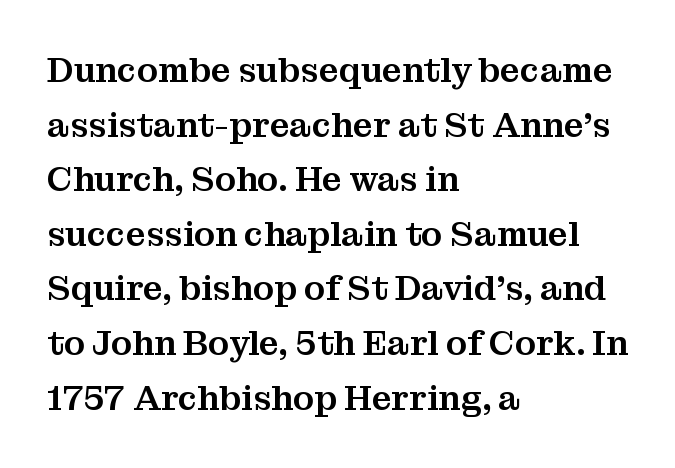
Each new line begins a customary step beneath the previous one. The axis of the letterforms is exactly vertical. The horizontal fit of the characters is conventional and even. The passage shown is not underscored anywhere. The face used here is proportionally spaced, like ordinary book or web type.
